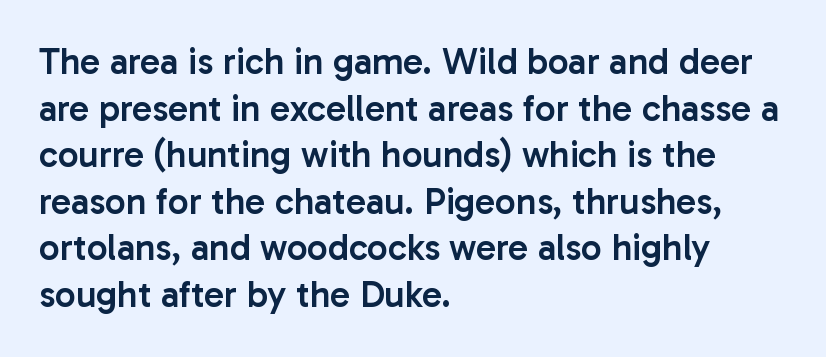
{"serif": "no", "italic": "no", "bold": "semi", "weight": "semibold", "width": "normal", "stroke_contrast": "low", "x_height": "medium", "monospaced": "no", "underline": "no", "align": "left", "line_spacing": "normal", "line_spacing_ratio": 1.26, "letter_spacing": "normal", "letter_spacing_em": 0.0, "glyph_px": 37}
